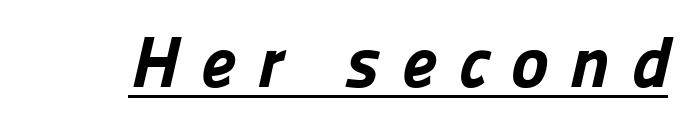
The image shows 72 px bold sans-serif type; set unusually wide letter spacing (+0.29 em), underlined; low stroke contrast and a medium x-height.
